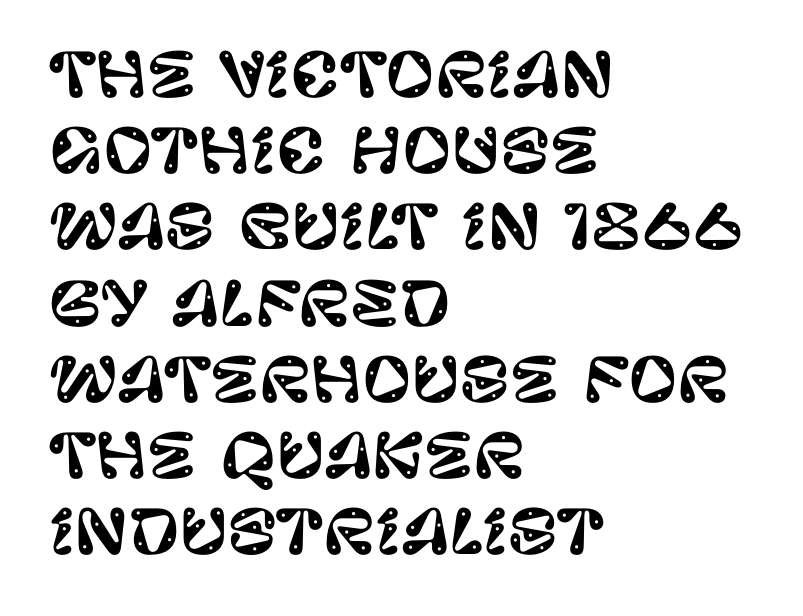
The image shows 60 px sans-serif type; set left-aligned, normal line spacing (1.27x), normal letter spacing, not underlined; low stroke contrast and a large x-height.
